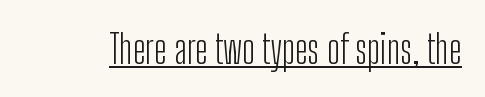
Honestly, the underline is the first thing you notice here. These lines are rendered in a variable-pitch font. Is there any slant? The stems are plumb. Stroke terminals: plain, sans-serif. Counters stay open thanks to moderate or lighter strokes. Nothing unusual about the tracking: characters are spaced as the font intends.
